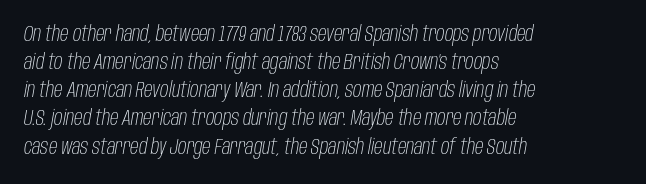
The image shows 21 px text type, italic (leaning right); set left-aligned, normal line spacing (1.34x), normal letter spacing, not underlined.
